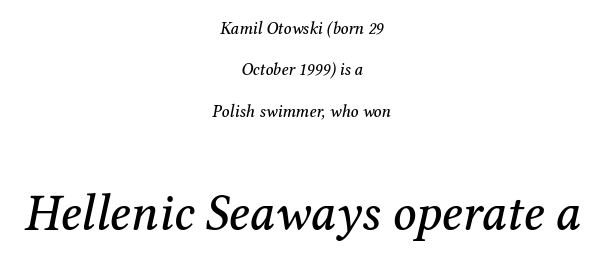
{"serif": "yes", "italic": "yes", "lean": "right", "slant_degrees": 12, "width": "normal", "stroke_contrast": "medium", "x_height": "medium", "monospaced": "no", "underline": "no", "align": "center", "line_spacing": "loose", "line_spacing_ratio": 2.43, "letter_spacing": "normal", "letter_spacing_em": 0.0, "larger_block": "second", "size_ratio": 3.0, "glyph_px": 51}
